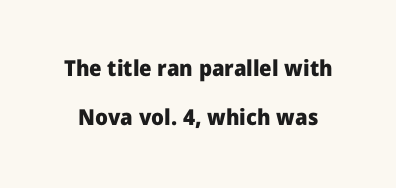
Q: Is the text bold? A: Yes.
Q: Is the text italic (slanted)? A: No, it is upright.
Q: Is the text underlined? A: No.
Q: Is the spacing between letters normal or unusually wide? A: Normal.
Q: Is the spacing between lines tight, normal or loose? A: Loose.
